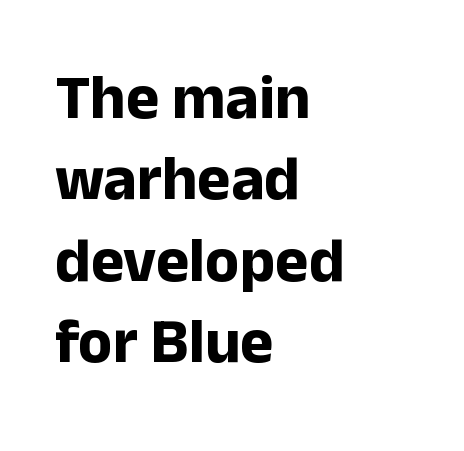
The image shows 63 px bold sans-serif type, upright; set left-aligned, normal line spacing (1.29x), normal letter spacing, not underlined; low stroke contrast and a medium x-height.
